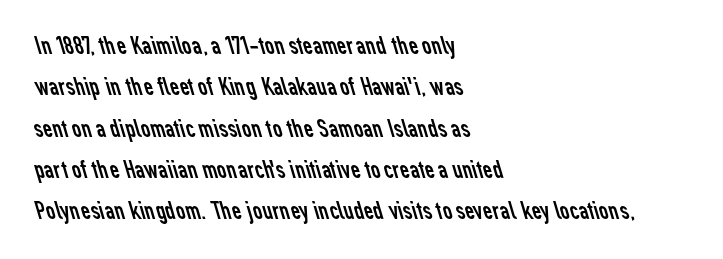
Q: Is the text bold? A: No.
Q: Is the text underlined? A: No.
Q: How is the paragraph aligned? A: Left-aligned.
Q: Is the spacing between letters normal or unusually wide? A: Normal.
Q: Is the spacing between lines tight, normal or loose? A: Normal.
